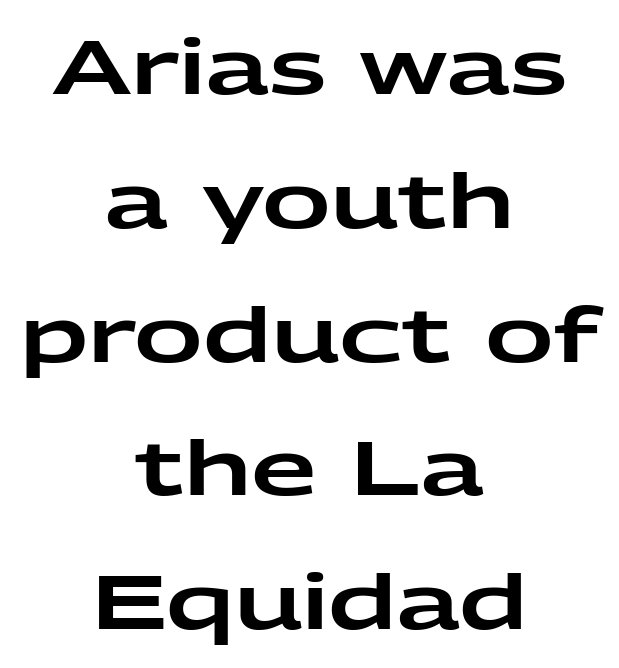
The face used here is a sans, in the tradition of grotesques and geometrics. A typesetter would mark this as roman, not italic. Proportional: the letters do not fall into vertical columns. Compared with typical body copy, the letter spacing here is the same. Anything drawn beneath the words? Only blank space.
